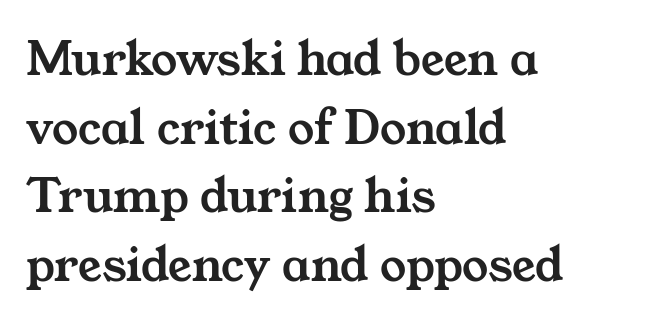
Q: Is the typeface a serif or a sans-serif typeface? A: Serif.
Q: Is the text underlined? A: No.
Q: How is the paragraph aligned? A: Left-aligned.
Q: Is the spacing between letters normal or unusually wide? A: Normal.
Q: Is the spacing between lines tight, normal or loose? A: Normal.
Q: Width (condensed, normal, or wide)? A: Wide.
Q: Stroke contrast? A: Medium.
Q: x-height? A: Medium.
Q: Monospaced? A: No.
